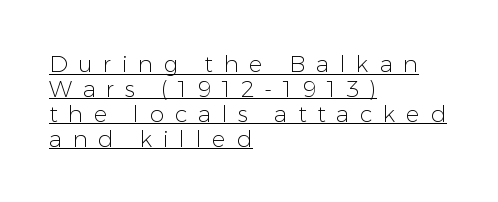
The image shows 23 px text type, upright; set left-aligned, tight line spacing (1.08x), unusually wide letter spacing (+0.46 em), underlined.
